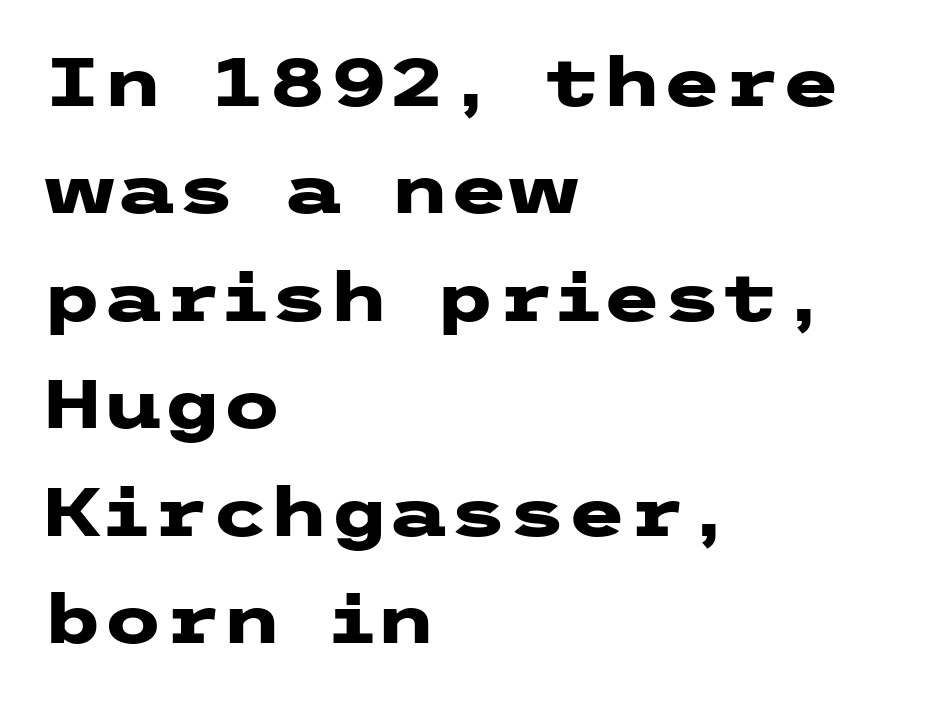
Q: Is the text bold? A: Yes.
Q: Is the text italic (slanted)? A: No, it is upright.
Q: Is the typeface a serif or a sans-serif typeface? A: Sans-serif.
Q: Is the text underlined? A: No.
Q: How is the paragraph aligned? A: Left-aligned.
Q: Is the spacing between letters normal or unusually wide? A: Normal.
Q: Is the spacing between lines tight, normal or loose? A: Normal.
Q: Width (condensed, normal, or wide)? A: Wide.
Q: Stroke contrast? A: Low.
Q: x-height? A: Medium.
